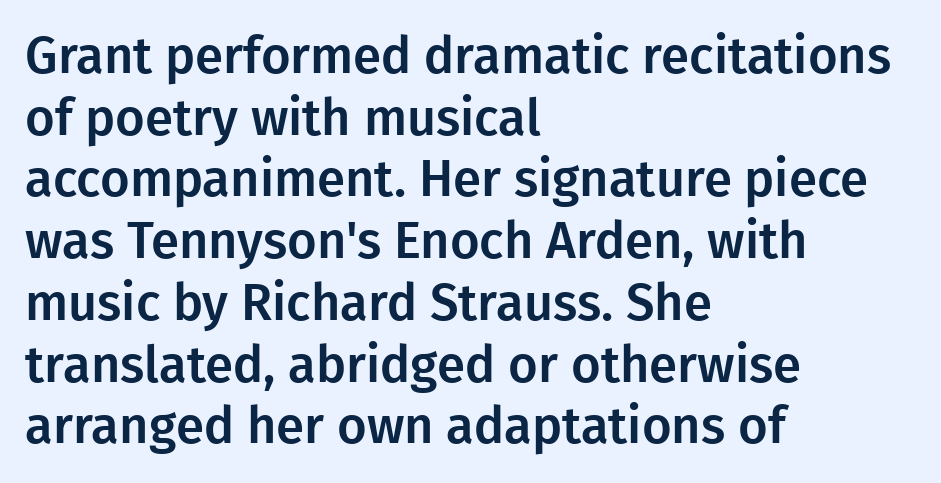
The image shows 51 px sans-serif type, upright; set left-aligned, line spacing 1.21x, normal letter spacing, not underlined; low stroke contrast and a medium x-height.
